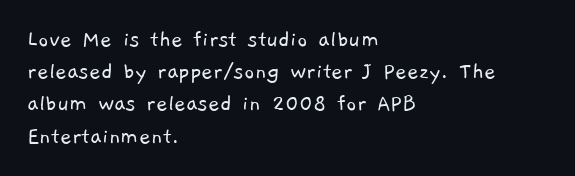
{"bold": "no", "underline": "no", "align": "left", "line_spacing": "normal", "line_spacing_ratio": 1.29, "letter_spacing": "normal", "letter_spacing_em": 0.0, "glyph_px": 25}
